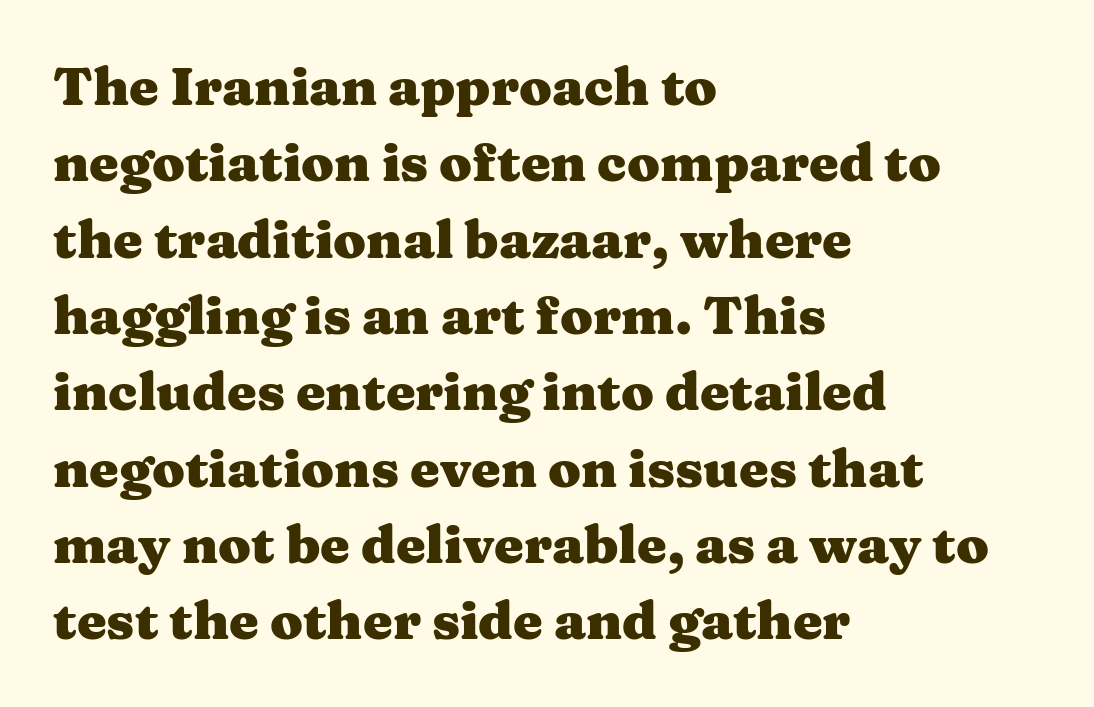
The image shows 53 px heavy, wide serif type, upright; set left-aligned, normal line spacing (1.44x), normal letter spacing, not underlined; medium stroke contrast and a medium x-height.
